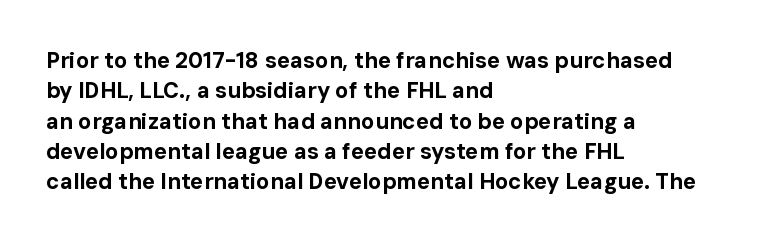
Q: Is the text bold? A: Yes.
Q: Is the text italic (slanted)? A: No, it is upright.
Q: Is the text underlined? A: No.
Q: How is the paragraph aligned? A: Left-aligned.
Q: Is the spacing between letters normal or unusually wide? A: Normal.
Q: Is the spacing between lines tight, normal or loose? A: Normal.
